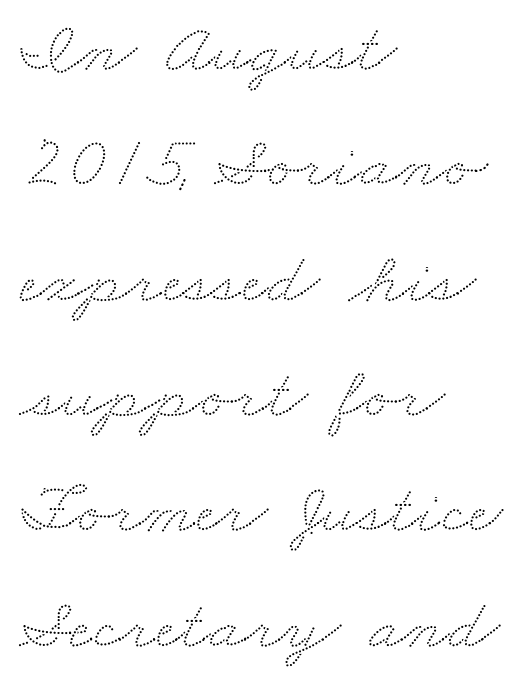
Type without underlining. A typesetter would call this zero additional tracking. Rows of type keep a routine distance in the vertical direction. Is this a fixed-width face? No — the glyphs have proportional, varying widths. Where is the straight margin? On the left.
